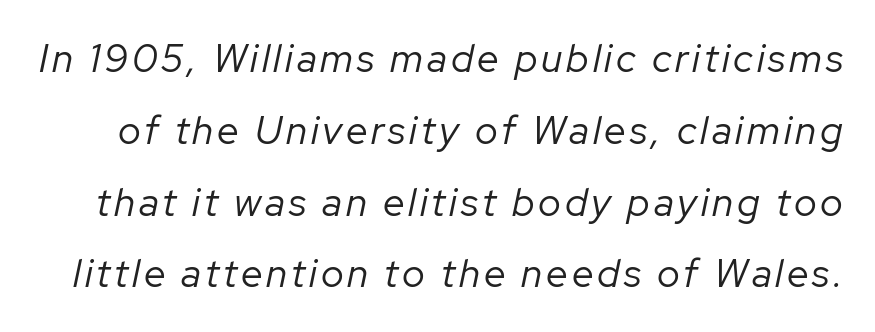
Q: Is the text bold? A: No.
Q: Is the text italic (slanted)? A: Yes, it leans right by about 12 degrees.
Q: Is the text underlined? A: No.
Q: Width (condensed, normal, or wide)? A: Normal.
Q: Stroke contrast? A: Low.
Q: x-height? A: Medium.
Q: Monospaced? A: No.
